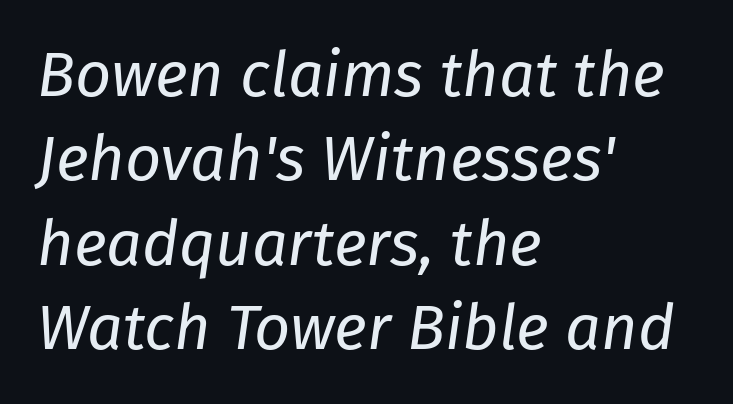
Q: Is the text bold? A: No.
Q: Is the text italic (slanted)? A: Yes, it leans right by about 8 degrees.
Q: Is the text underlined? A: No.
Q: How is the paragraph aligned? A: Left-aligned.
Q: Is the spacing between letters normal or unusually wide? A: Normal.
Q: Is the spacing between lines tight, normal or loose? A: Normal.
Q: Width (condensed, normal, or wide)? A: Normal.
Q: Stroke contrast? A: Low.
Q: x-height? A: Medium.
Q: Monospaced? A: No.
